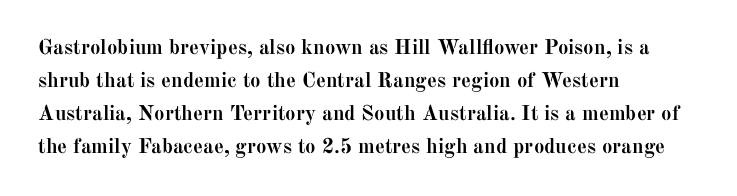
Q: Is the text bold? A: Yes.
Q: Is the text italic (slanted)? A: No, it is upright.
Q: Is the text underlined? A: No.
Q: How is the paragraph aligned? A: Left-aligned.
Q: Is the spacing between letters normal or unusually wide? A: Normal.
Q: Is the spacing between lines tight, normal or loose? A: Normal.
